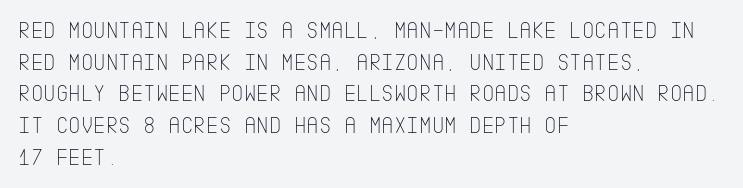
The image shows 24 px text type, upright; set left-aligned, normal line spacing (1.32x), normal letter spacing, not underlined.
